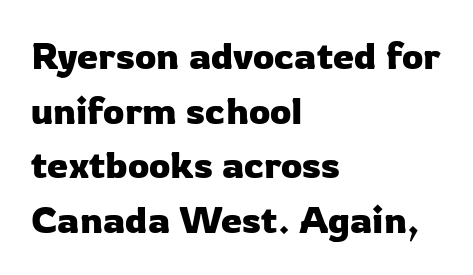
{"serif": "no", "italic": "no", "width": "normal", "stroke_contrast": "low", "x_height": "medium", "monospaced": "no", "underline": "no", "align": "left", "line_spacing": "normal", "line_spacing_ratio": 1.44, "letter_spacing": "normal", "letter_spacing_em": 0.0, "glyph_px": 38}
